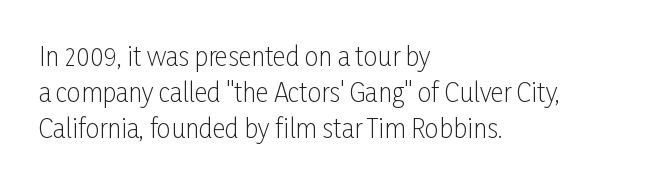
The cut favours lightness, reaching ordinary text weight at its darkest. Left-aligned paragraph, ragged on the right. There is no visible air inserted between adjacent glyphs. Has an underline been added? It has not. Upright lettering throughout. Leading matches the norm, producing a regular column.
